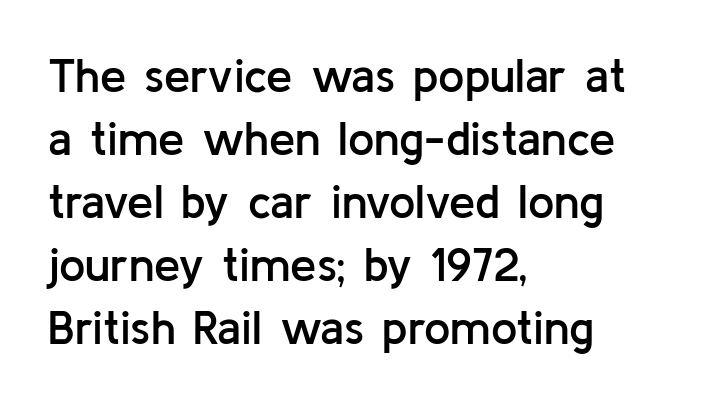
Q: Is the text bold? A: Semi-bold.
Q: Is the text italic (slanted)? A: No, it is upright.
Q: Is the typeface a serif or a sans-serif typeface? A: Sans-serif.
Q: Is the text underlined? A: No.
Q: How is the paragraph aligned? A: Left-aligned.
Q: Is the spacing between letters normal or unusually wide? A: Normal.
Q: Is the spacing between lines tight, normal or loose? A: Normal.
Q: Width (condensed, normal, or wide)? A: Normal.
Q: Stroke contrast? A: Low.
Q: x-height? A: Medium.
Q: Monospaced? A: No.
